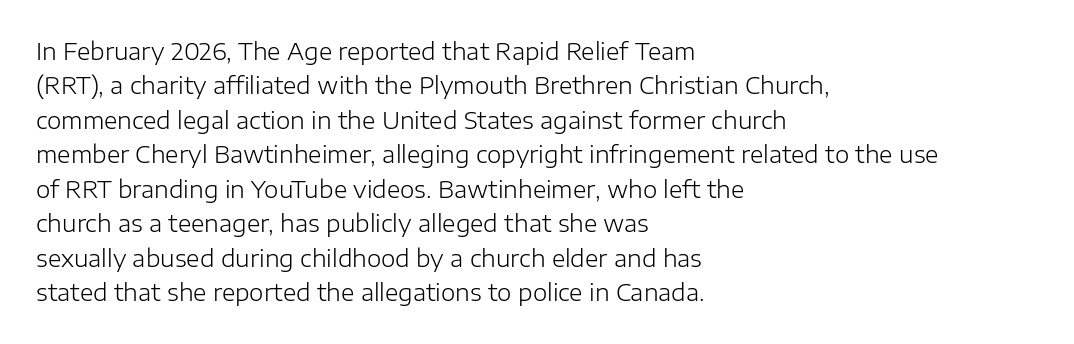
{"italic": "no", "bold": "no", "underline": "no", "align": "left", "line_spacing": "normal", "line_spacing_ratio": 1.5, "letter_spacing": "normal", "letter_spacing_em": 0.0, "glyph_px": 23}
